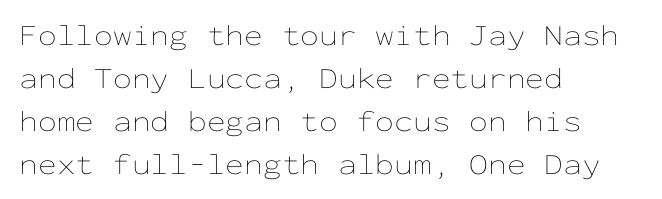
{"italic": "no", "bold": "no", "weight": "thin", "width": "wide", "stroke_contrast": "low", "x_height": "medium", "monospaced": "yes", "underline": "no", "align": "left", "line_spacing": "normal", "line_spacing_ratio": 1.43, "letter_spacing": "normal", "letter_spacing_em": 0.0, "glyph_px": 30}
